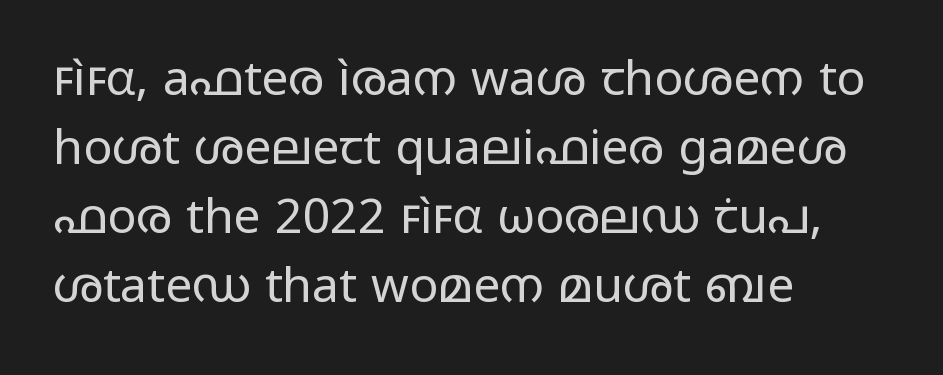
{"serif": "no", "italic": "no", "bold": "no", "weight": "regular", "width": "wide", "stroke_contrast": "low", "x_height": "medium", "monospaced": "no", "underline": "no", "align": "left", "line_spacing": "normal", "line_spacing_ratio": 1.44, "letter_spacing": "normal", "letter_spacing_em": 0.0, "glyph_px": 48}
